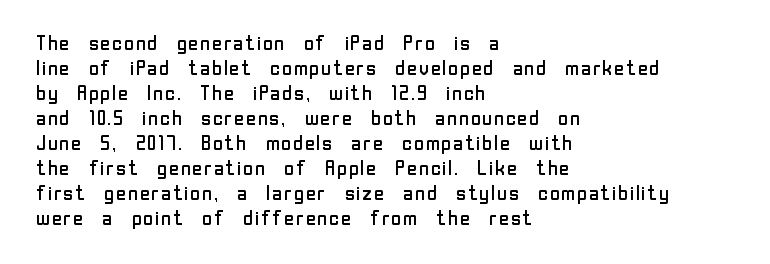
Q: Is the text bold? A: No.
Q: Is the text italic (slanted)? A: No, it is upright.
Q: Is the text underlined? A: No.
Q: How is the paragraph aligned? A: Left-aligned.
Q: Is the spacing between letters normal or unusually wide? A: Normal.
Q: Is the spacing between lines tight, normal or loose? A: Normal.
